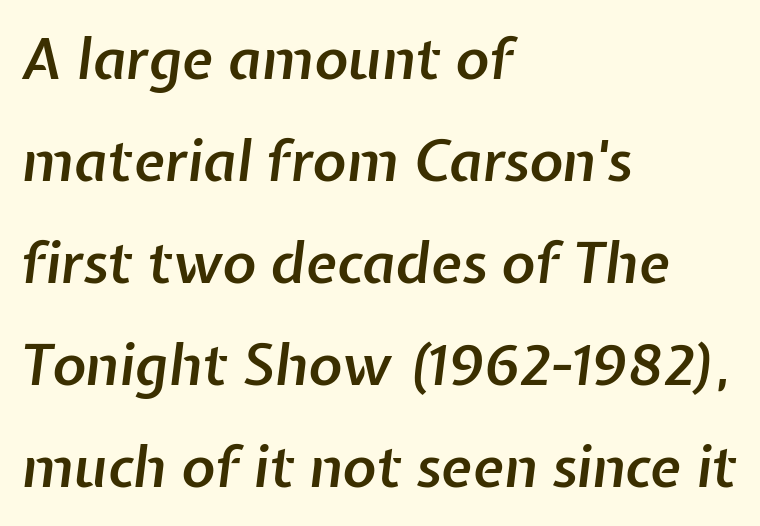
Q: Is the text bold? A: Semi-bold.
Q: Is the text italic (slanted)? A: Yes, it leans right by about 7 degrees.
Q: Is the text underlined? A: No.
Q: How is the paragraph aligned? A: Left-aligned.
Q: Is the spacing between letters normal or unusually wide? A: Normal.
Q: Width (condensed, normal, or wide)? A: Normal.
Q: Stroke contrast? A: Low.
Q: x-height? A: Medium.
Q: Monospaced? A: No.
